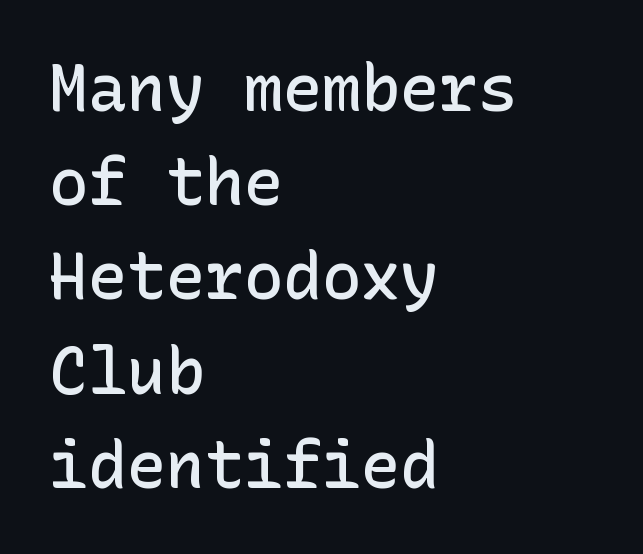
These words are printed semibold, heavier than regular yet not bold. The letters sit at their default tracking, neither squeezed nor spread. Upright lettering throughout. A bare baseline throughout the passage.
